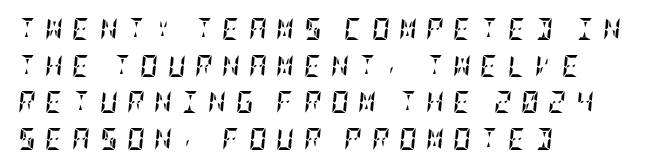
The image shows 22 px bold type, italic (leaning right); set left-aligned, normal line spacing (1.66x), unusually wide letter spacing (+0.42 em), not underlined.
